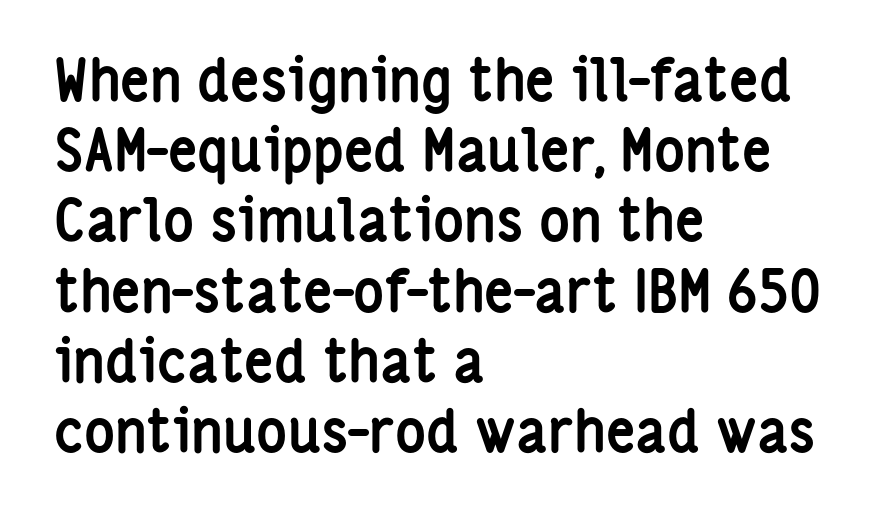
The image shows 58 px semibold, condensed sans-serif type, upright; set left-aligned, line spacing 1.21x, normal letter spacing, not underlined; low stroke contrast and a medium x-height.
